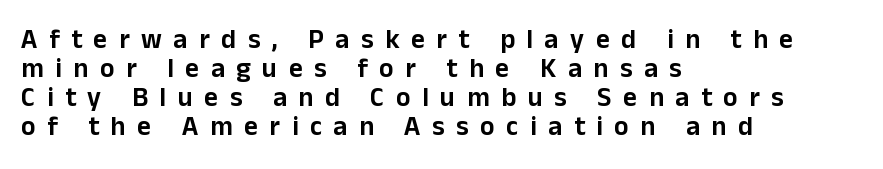
Compared with a centered layout, this one pins lines to the left instead. Compared with typical paragraphs, the rows here are closer together. The type sits square on the baseline with zero lean. A bare baseline throughout the passage. A typesetter would call this heavily tracked-out type.
